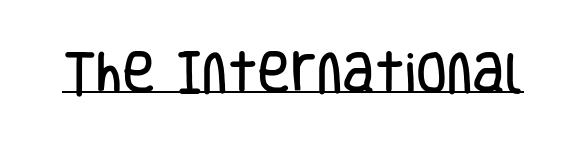
{"serif": "no", "italic": "no", "width": "condensed", "stroke_contrast": "low", "x_height": "large", "monospaced": "no", "underline": "yes", "letter_spacing": "normal", "letter_spacing_em": 0.0, "glyph_px": 45}
